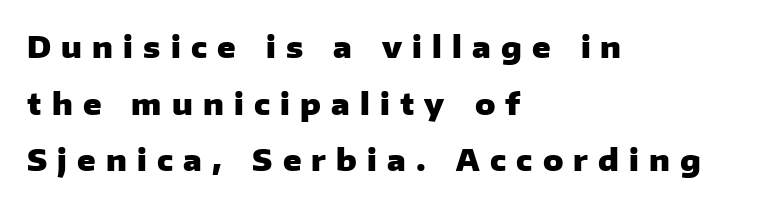
{"serif": "no", "italic": "no", "bold": "yes", "weight": "heavy", "width": "normal", "stroke_contrast": "low", "x_height": "medium", "monospaced": "no", "underline": "no", "align": "left", "line_spacing_ratio": 1.89, "letter_spacing": "wide", "letter_spacing_em": 0.34, "glyph_px": 30}
